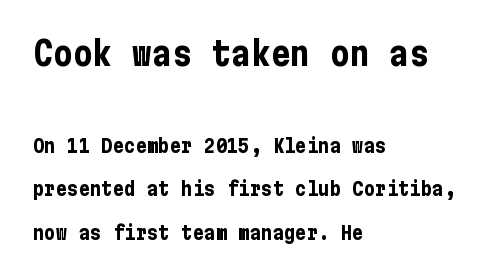
The image shows 33 px bold, condensed sans-serif type, upright; set left-aligned, loose line spacing (2.27x), normal letter spacing, not underlined; the first (top) block is 1.74x larger; low stroke contrast and a medium x-height.
